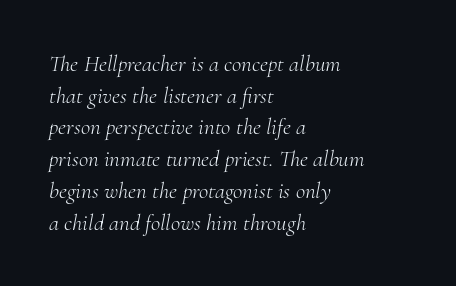
The image shows 23 px text type, italic (leaning right); set left-aligned, normal line spacing (1.38x), normal letter spacing, not underlined.
